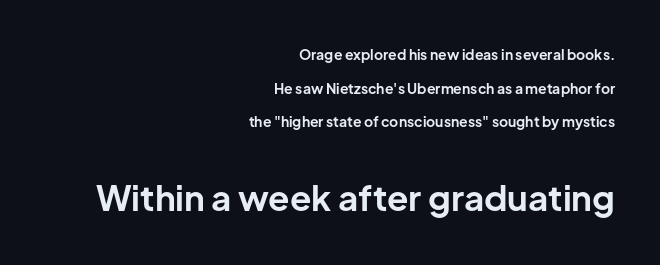
{"serif": "no", "italic": "no", "bold": "yes", "weight": "bold", "width": "normal", "stroke_contrast": "low", "x_height": "medium", "monospaced": "no", "underline": "no", "align": "right", "line_spacing": "loose", "line_spacing_ratio": 2.41, "letter_spacing": "normal", "letter_spacing_em": 0.0, "larger_block": "second", "size_ratio": 2.5, "glyph_px": 35}
